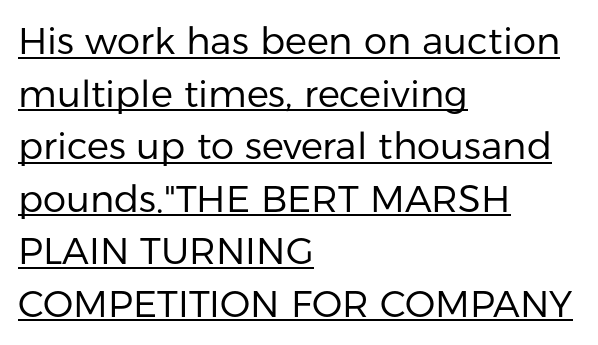
{"serif": "no", "italic": "no", "bold": "no", "weight": "regular", "width": "normal", "stroke_contrast": "low", "x_height": "medium", "monospaced": "no", "underline": "yes", "align": "left", "line_spacing": "normal", "line_spacing_ratio": 1.42, "letter_spacing": "normal", "letter_spacing_em": 0.0, "glyph_px": 37}
